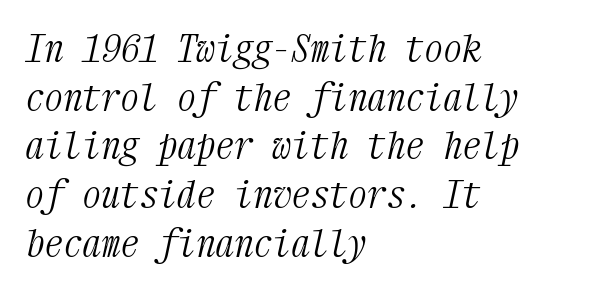
Q: Is the text bold? A: No.
Q: Is the text italic (slanted)? A: Yes, it leans right by about 12 degrees.
Q: Is the typeface a serif or a sans-serif typeface? A: Serif.
Q: Is the text underlined? A: No.
Q: How is the paragraph aligned? A: Left-aligned.
Q: Is the spacing between letters normal or unusually wide? A: Normal.
Q: Is the spacing between lines tight, normal or loose? A: Normal.
Q: Width (condensed, normal, or wide)? A: Condensed.
Q: Stroke contrast? A: Medium.
Q: x-height? A: Medium.
Q: Monospaced? A: Yes.
